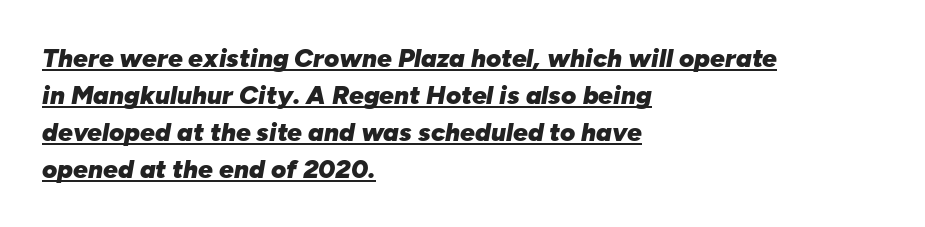
Like a heading marked for emphasis, these lines bear an underscore. The designer left line spacing at the default. Line beginnings align vertically; line endings do not. In terms of weight, the rendering is a true, heavy bold.
